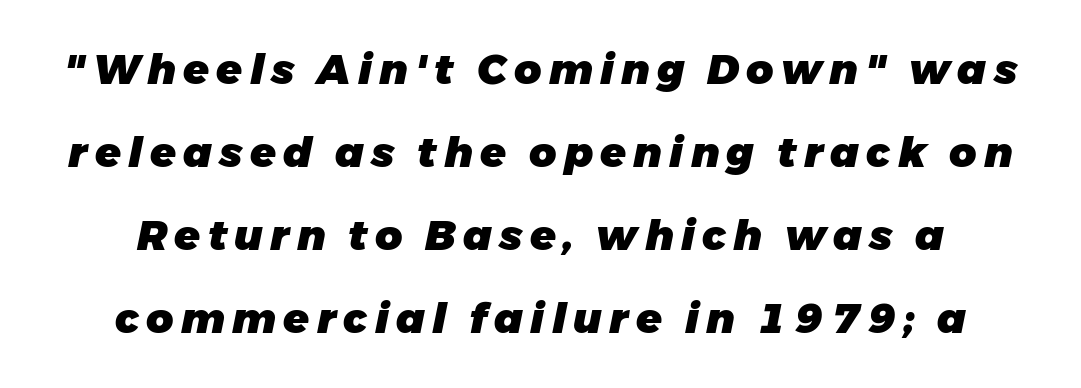
The image shows 42 px heavy type, italic (leaning right); set loose line spacing (1.98x), not underlined; low stroke contrast and a medium x-height.
